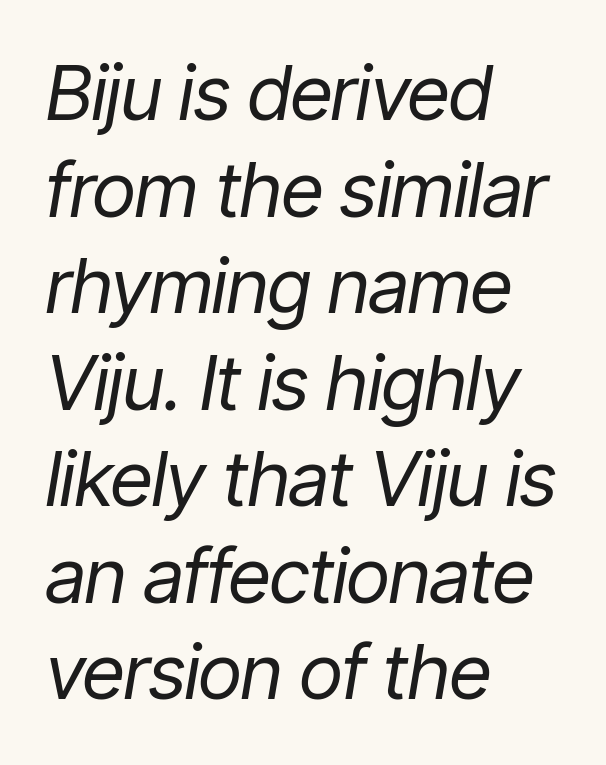
Q: Is the text bold? A: No.
Q: Is the text italic (slanted)? A: Yes, it leans right by about 9 degrees.
Q: Is the text underlined? A: No.
Q: How is the paragraph aligned? A: Left-aligned.
Q: Is the spacing between letters normal or unusually wide? A: Normal.
Q: Is the spacing between lines tight, normal or loose? A: Normal.
Q: Width (condensed, normal, or wide)? A: Condensed.
Q: Stroke contrast? A: Low.
Q: x-height? A: Medium.
Q: Monospaced? A: No.
